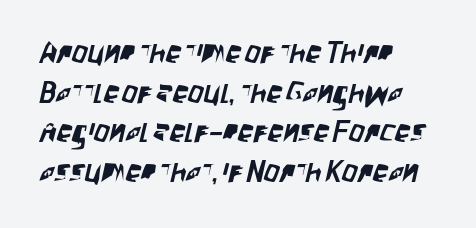
Type style note: lacks serifs. All the whitespace from short lines collects on the right. Observe the ordinary spacing: letters are neighbours, not strangers. The space between consecutive lines is moderate.
